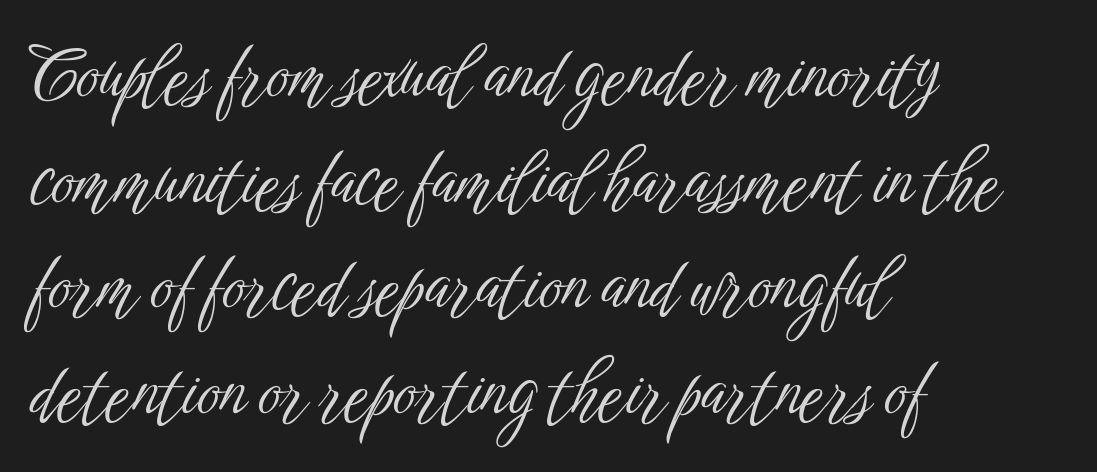
The rendering keeps characters at their native spacing. Each stroke keeps to a modest, everyday thickness or less. The lines sit at an ordinary, default distance from one another. The compositor pushed each line to the left boundary.
